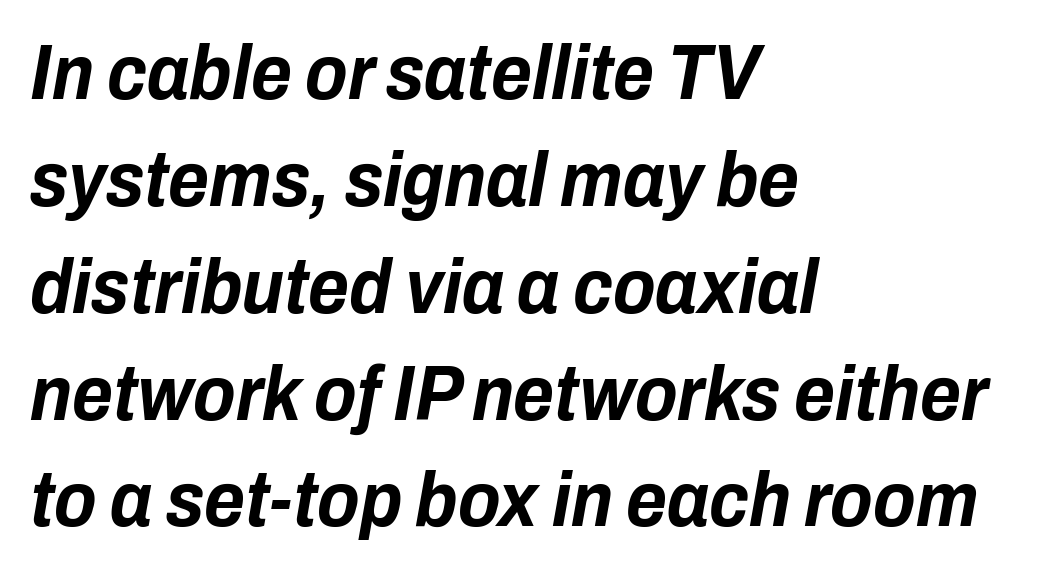
The image shows 78 px bold, condensed type, italic (leaning right); set left-aligned, normal line spacing (1.37x), normal letter spacing, not underlined; low stroke contrast and a medium x-height.
